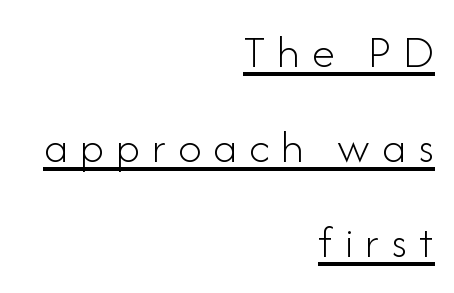
{"serif": "no", "italic": "no", "bold": "no", "weight": "light", "width": "normal", "stroke_contrast": "low", "x_height": "small", "monospaced": "no", "underline": "yes", "align": "right", "line_spacing": "loose", "line_spacing_ratio": 2.02, "letter_spacing": "wide", "letter_spacing_em": 0.25, "glyph_px": 47}
